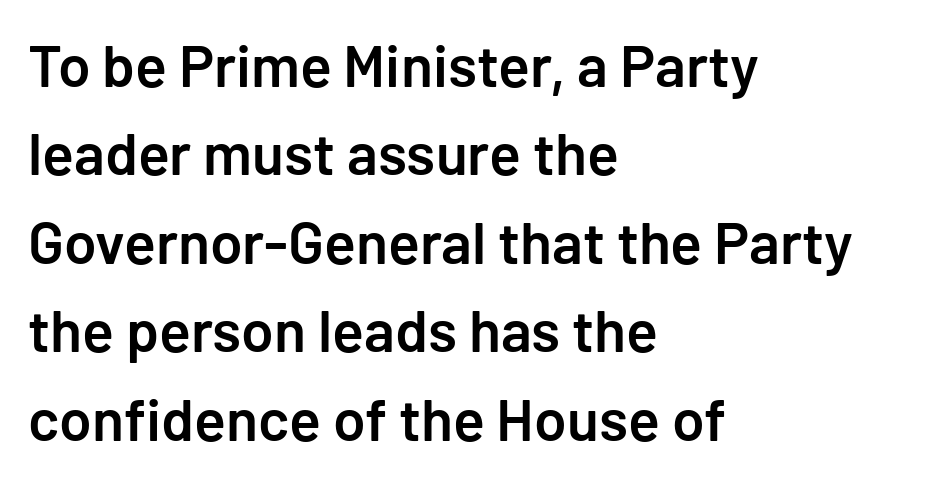
{"serif": "no", "italic": "no", "bold": "semi", "weight": "semibold", "width": "normal", "stroke_contrast": "low", "x_height": "medium", "underline": "no", "align": "left", "line_spacing": "normal", "line_spacing_ratio": 1.5, "letter_spacing": "normal", "letter_spacing_em": 0.0, "glyph_px": 59}
